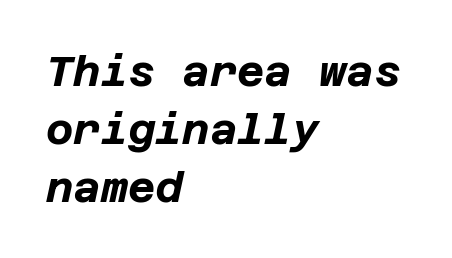
{"italic": "yes", "lean": "right", "slant_degrees": 12, "bold": "yes", "weight": "bold", "width": "normal", "stroke_contrast": "low", "x_height": "large", "underline": "no", "align": "left", "line_spacing": "normal", "line_spacing_ratio": 1.38, "letter_spacing": "normal", "letter_spacing_em": 0.0, "glyph_px": 42}
